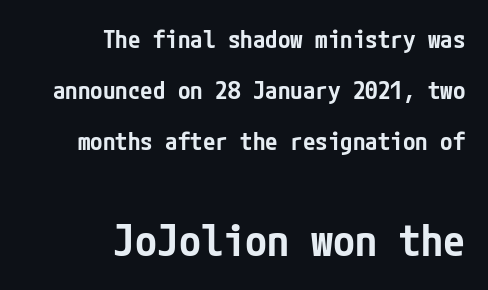
Q: Is the text bold? A: Semi-bold.
Q: Is the text italic (slanted)? A: No, it is upright.
Q: Is the typeface a serif or a sans-serif typeface? A: Sans-serif.
Q: Is the text underlined? A: No.
Q: How is the paragraph aligned? A: Right-aligned.
Q: Is the spacing between letters normal or unusually wide? A: Normal.
Q: Is the spacing between lines tight, normal or loose? A: Loose.
Q: Which block of text is set in a larger size, the first (top) or the second (bottom)? A: The second (bottom) one.
Q: Width (condensed, normal, or wide)? A: Condensed.
Q: Stroke contrast? A: Low.
Q: x-height? A: Medium.
